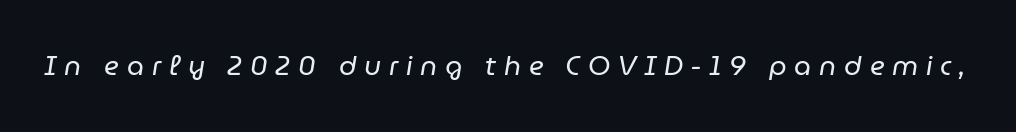
{"italic": "yes", "lean": "right", "slant_degrees": 9, "bold": "no", "underline": "no", "letter_spacing": "wide", "letter_spacing_em": 0.29, "glyph_px": 27}
